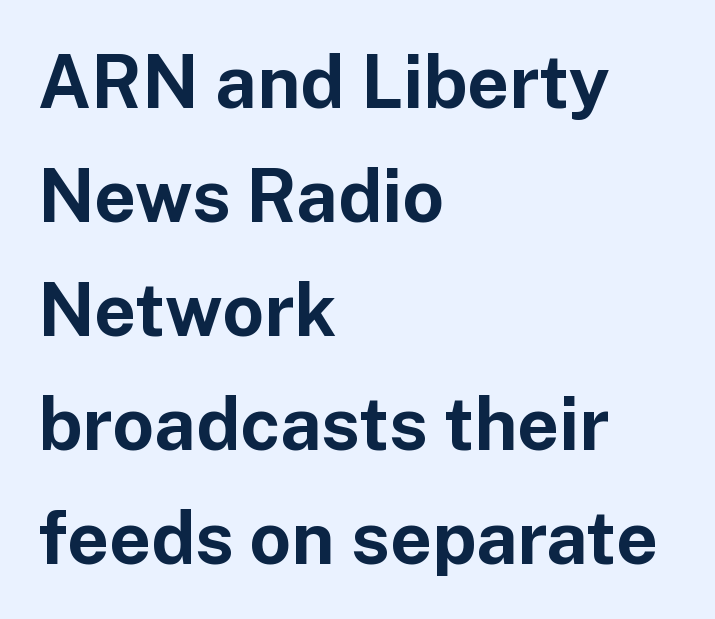
Q: Is the text bold? A: Yes.
Q: Is the text italic (slanted)? A: No, it is upright.
Q: Is the typeface a serif or a sans-serif typeface? A: Sans-serif.
Q: Is the text underlined? A: No.
Q: How is the paragraph aligned? A: Left-aligned.
Q: Is the spacing between letters normal or unusually wide? A: Normal.
Q: Is the spacing between lines tight, normal or loose? A: Normal.
Q: Width (condensed, normal, or wide)? A: Normal.
Q: Stroke contrast? A: Low.
Q: x-height? A: Medium.
Q: Monospaced? A: No.
